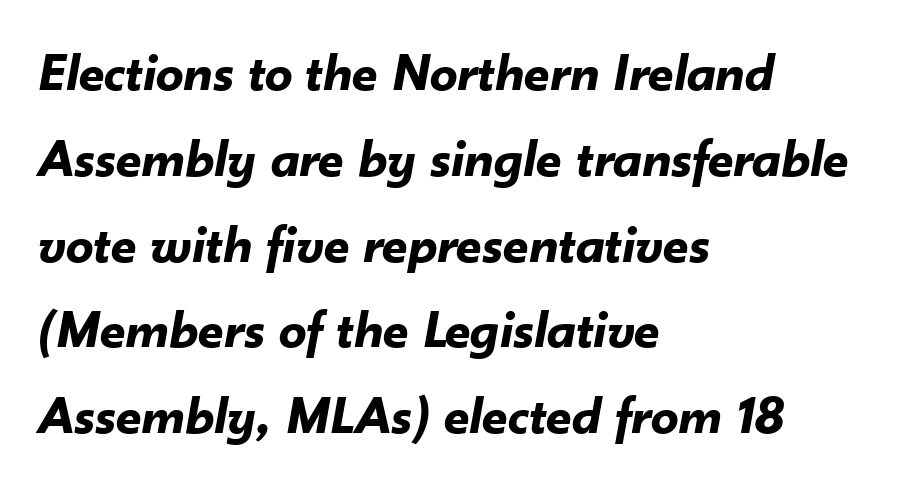
A bare baseline throughout the passage. Horizontal alignment here is leftward, the default for most running prose. Strokes here are thick enough to call this a true bold. The type is set solid horizontally, with unmodified tracking. Observe the lean: these are italic letterforms.
